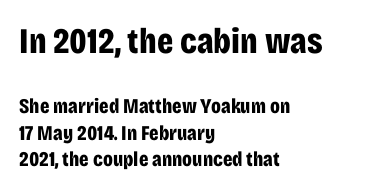
The block sitting higher on the canvas is the one with enlarged characters. If you drew a line through each stem, it would be perfectly vertical. Font category for this specimen: sans-serif. Each line starts at the same left margin while the right side varies. What stands out about the letter spacing? Nothing — it is the standard amount.
